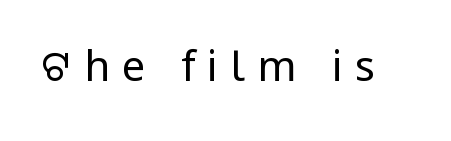
{"serif": "no", "italic": "no", "bold": "no", "weight": "regular", "width": "normal", "stroke_contrast": "low", "x_height": "medium", "monospaced": "no", "underline": "no", "letter_spacing": "wide", "letter_spacing_em": 0.29, "glyph_px": 42}
